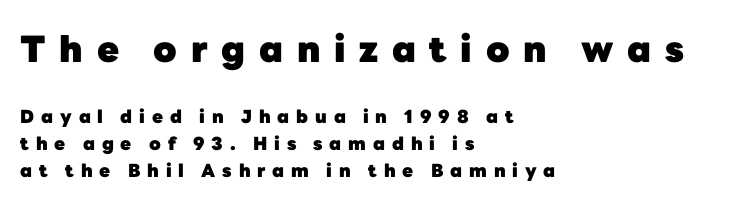
The image shows 36 px heavy sans-serif type, upright; set left-aligned, normal line spacing (1.49x), unusually wide letter spacing (+0.38 em), not underlined; the first (top) block is 2.0x larger; low stroke contrast and a medium x-height.
